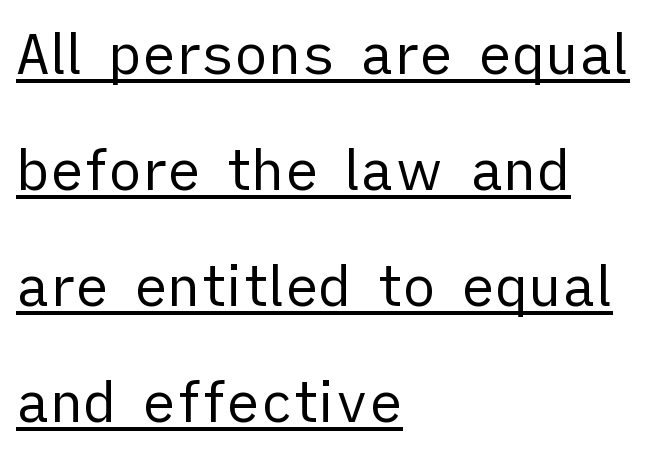
{"serif": "no", "italic": "no", "bold": "no", "weight": "regular", "width": "normal", "stroke_contrast": "low", "x_height": "medium", "monospaced": "no", "underline": "yes", "align": "left", "line_spacing": "loose", "line_spacing_ratio": 2.07, "letter_spacing": "normal", "letter_spacing_em": 0.0, "glyph_px": 56}
